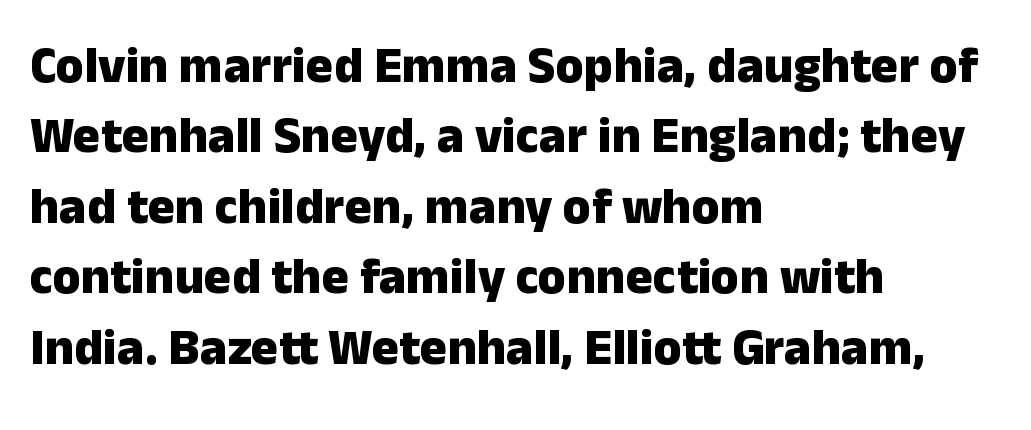
The image shows 51 px heavy sans-serif type, upright; set left-aligned, normal line spacing (1.38x), normal letter spacing, not underlined; low stroke contrast and a medium x-height.
